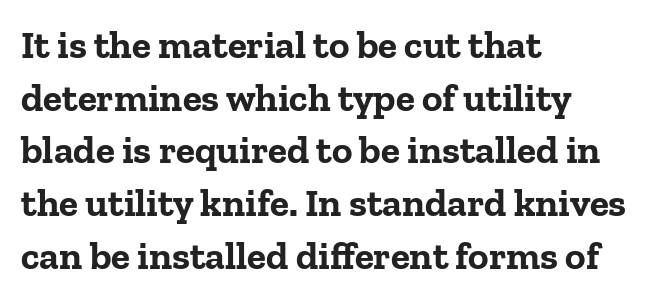
Type style note: has serifs. These lines are rendered in a variable-pitch font. Look at the stroke-to-counter ratio: heavy, a bold. Typeset ragged right — the left edge is the straight one. Descenders hang freely into open space.
